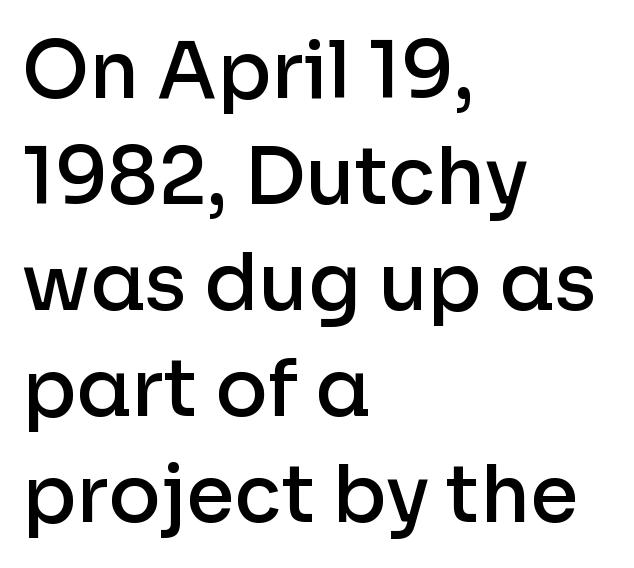
The space between consecutive lines is moderate. Is this a fixed-width face? No — the glyphs have proportional, varying widths. Horizontally, the lines are justified to the leading edge only. Underline: absent.
